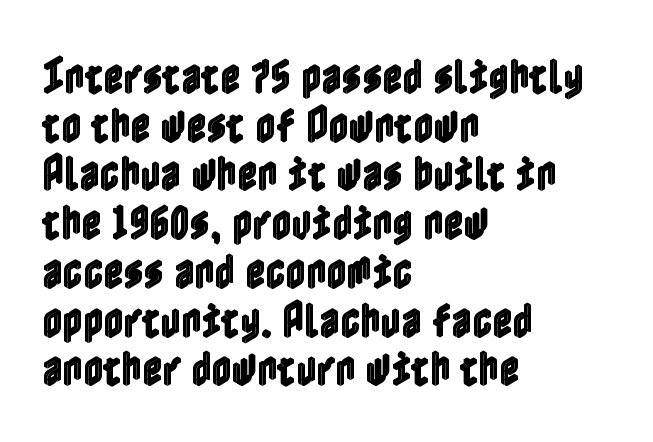
Q: Is the text italic (slanted)? A: No, it is upright.
Q: Is the text underlined? A: No.
Q: How is the paragraph aligned? A: Left-aligned.
Q: Is the spacing between letters normal or unusually wide? A: Normal.
Q: Is the spacing between lines tight, normal or loose? A: Normal.
Q: Width (condensed, normal, or wide)? A: Condensed.
Q: x-height? A: Medium.
